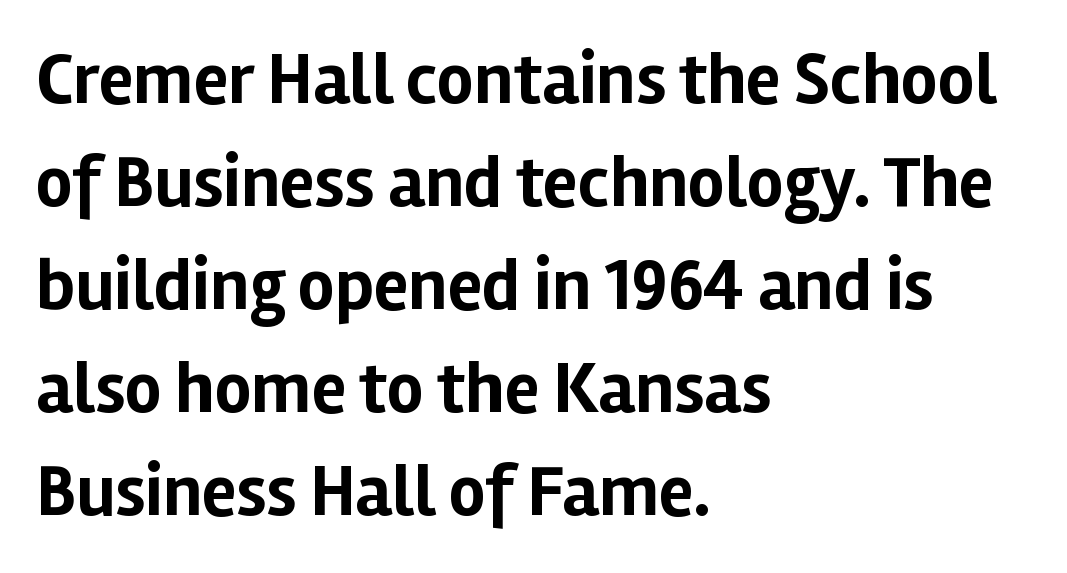
Q: Is the text bold? A: Yes.
Q: Is the text italic (slanted)? A: No, it is upright.
Q: Is the typeface a serif or a sans-serif typeface? A: Sans-serif.
Q: Is the text underlined? A: No.
Q: How is the paragraph aligned? A: Left-aligned.
Q: Is the spacing between letters normal or unusually wide? A: Normal.
Q: Is the spacing between lines tight, normal or loose? A: Normal.
Q: Width (condensed, normal, or wide)? A: Normal.
Q: Stroke contrast? A: Low.
Q: x-height? A: Medium.
Q: Monospaced? A: No.
